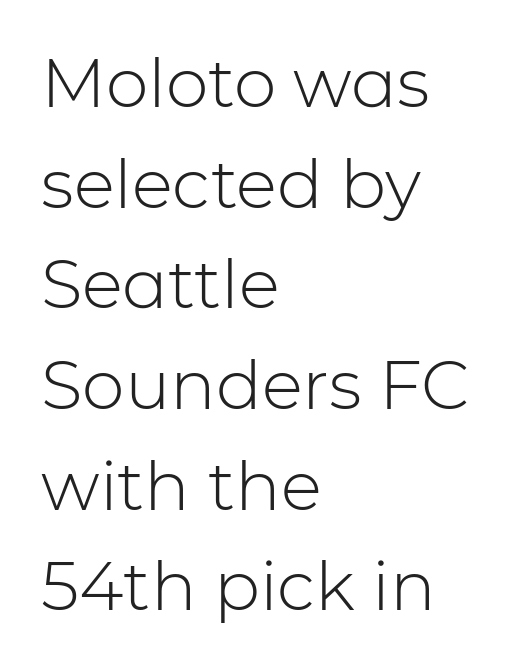
You could not count columns in this text — the font is proportionally spaced. A typesetter would call this zero additional tracking. Unlike italic type, these characters show no tilt at all. Each row of text sits above clean, open space. The passage shown is typeset with a sans-serif family.
